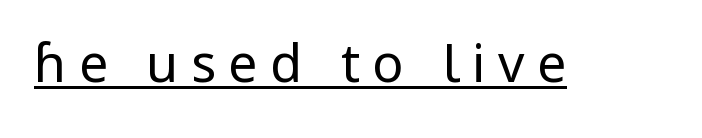
{"serif": "no", "italic": "no", "bold": "no", "weight": "regular", "width": "normal", "stroke_contrast": "low", "x_height": "medium", "monospaced": "no", "underline": "yes", "letter_spacing": "wide", "letter_spacing_em": 0.24, "glyph_px": 52}
